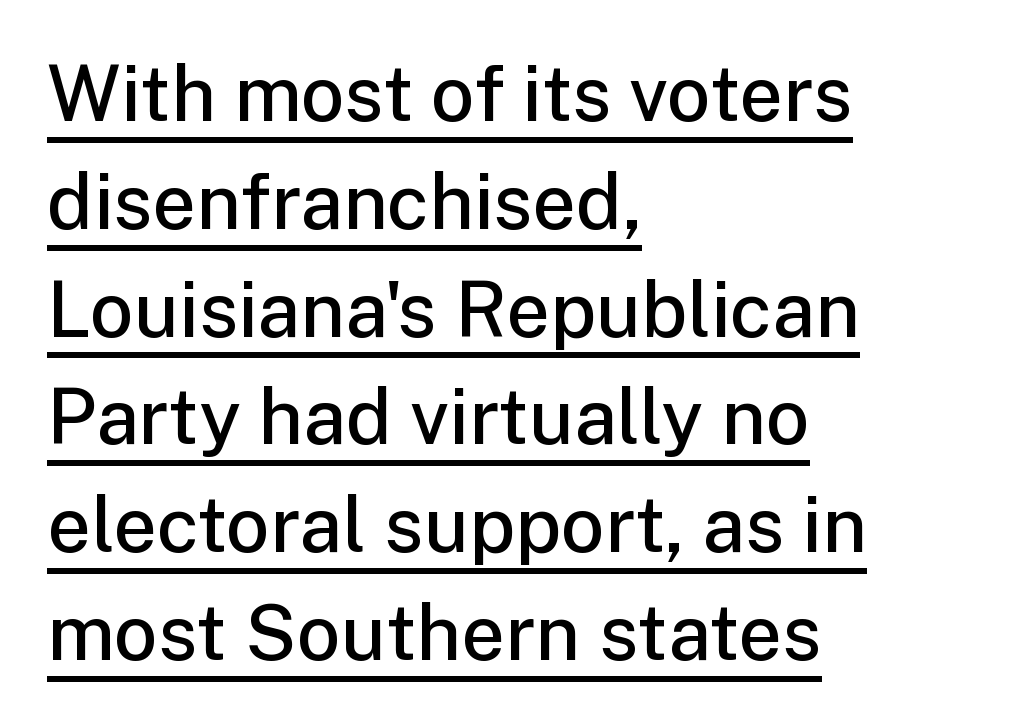
The image shows 77 px semibold sans-serif type, upright; set left-aligned, normal line spacing (1.4x), normal letter spacing, underlined; low stroke contrast and a medium x-height.
